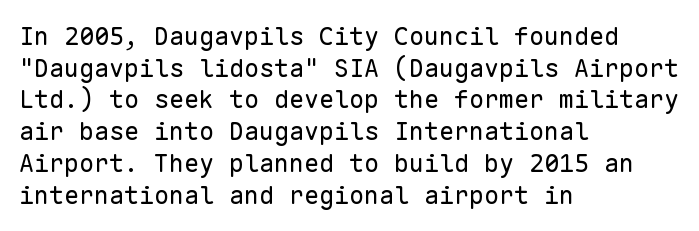
The image shows 25 px text type, upright; set left-aligned, normal line spacing (1.27x), normal letter spacing, not underlined.
